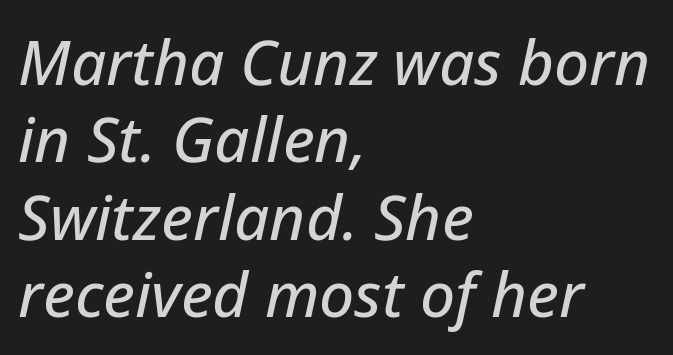
Q: Is the text italic (slanted)? A: Yes, it leans right by about 12 degrees.
Q: Is the text underlined? A: No.
Q: How is the paragraph aligned? A: Left-aligned.
Q: Is the spacing between letters normal or unusually wide? A: Normal.
Q: Is the spacing between lines tight, normal or loose? A: Normal.
Q: Width (condensed, normal, or wide)? A: Normal.
Q: Stroke contrast? A: Low.
Q: x-height? A: Medium.
Q: Monospaced? A: No.
